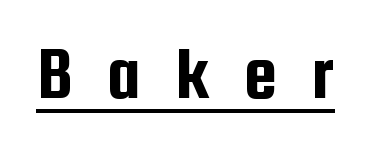
The rendering shows plain stroke endings on the letterforms — a sans-serif design. Underlined type. The passage shown is typed in a proportional face where columns would drift. Display-style spreading of the glyphs; the letterfit is very open. Posture: vertical.
